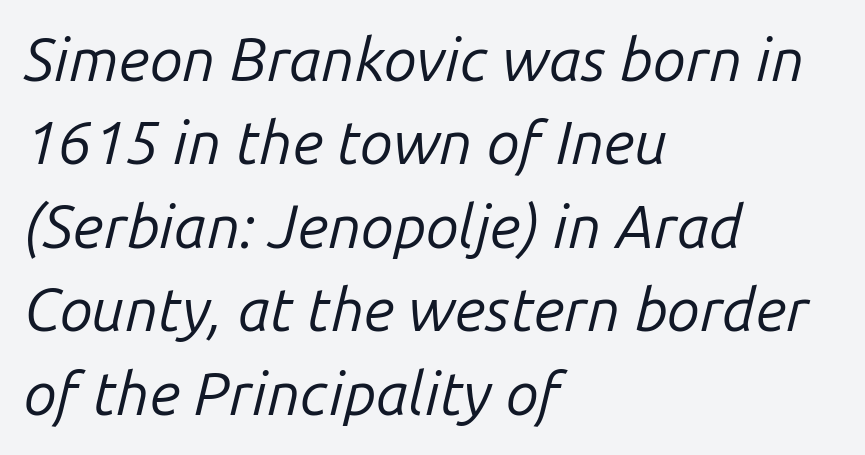
In terms of letterspacing, this is plain default setting. Weight: not bold — regular or lighter. Each new line begins a customary step beneath the previous one. This is oblique type, the kind used for emphasis or titles.
